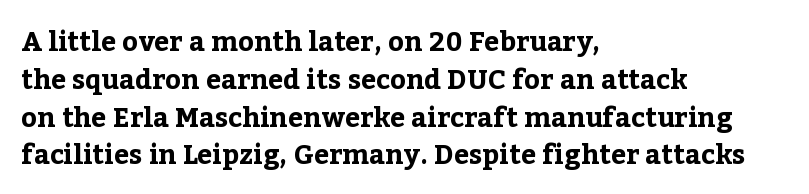
Q: Is the text bold? A: Yes.
Q: Is the text italic (slanted)? A: No, it is upright.
Q: Is the text underlined? A: No.
Q: How is the paragraph aligned? A: Left-aligned.
Q: Is the spacing between letters normal or unusually wide? A: Normal.
Q: Is the spacing between lines tight, normal or loose? A: Normal.
